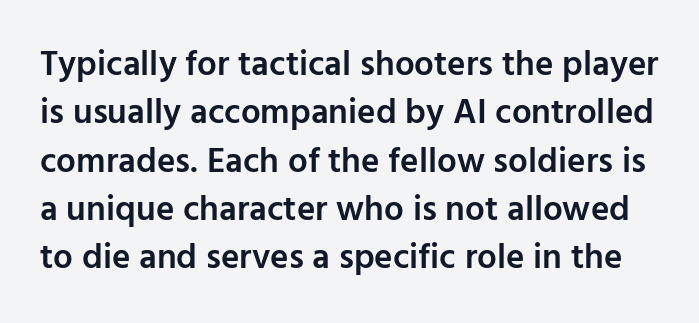
The image shows 35 px semibold sans-serif type, upright; set normal line spacing (1.38x), normal letter spacing, not underlined; low stroke contrast and a medium x-height.
